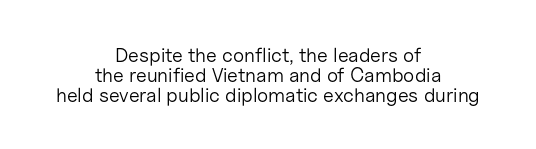
Q: Is the text bold? A: No.
Q: Is the text italic (slanted)? A: No, it is upright.
Q: Is the text underlined? A: No.
Q: How is the paragraph aligned? A: Centered.
Q: Is the spacing between letters normal or unusually wide? A: Normal.
Q: Is the spacing between lines tight, normal or loose? A: Tight.
